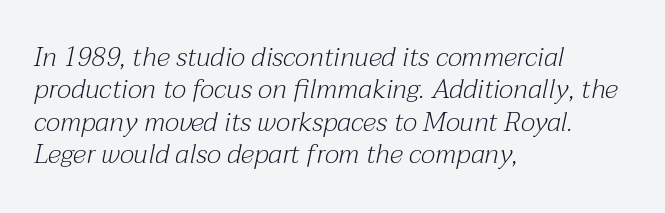
Q: Is the text bold? A: No.
Q: Is the text italic (slanted)? A: Yes, it leans right by about 12 degrees.
Q: Is the text underlined? A: No.
Q: How is the paragraph aligned? A: Left-aligned.
Q: Is the spacing between letters normal or unusually wide? A: Normal.
